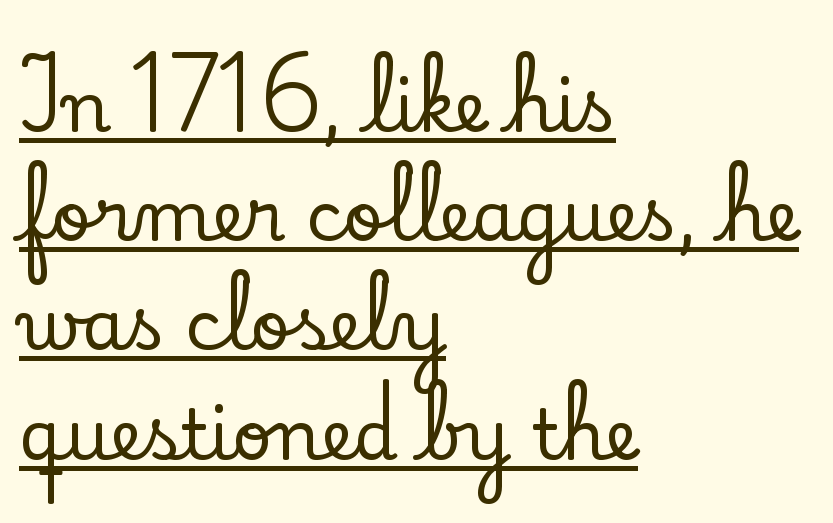
Observe the ordinary spacing: letters are neighbours, not strangers. Visually the block forms a straight wall on the left and a jagged coastline on the right. Italic: no, the glyphs are upright roman. Looks like regular typesetting: each glyph gets only the width it needs.
